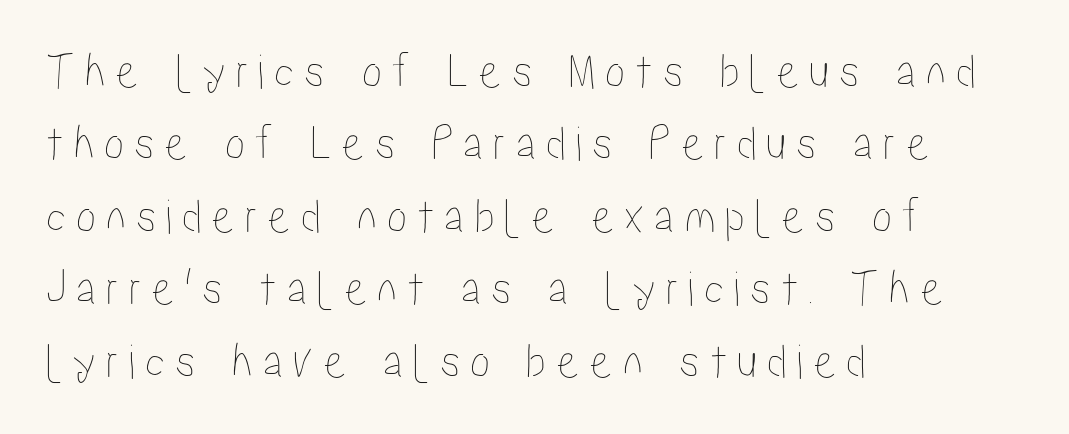
{"italic": "no", "width": "condensed", "stroke_contrast": "low", "x_height": "medium", "monospaced": "no", "underline": "no", "align": "left", "line_spacing": "normal", "line_spacing_ratio": 1.42, "glyph_px": 51}
